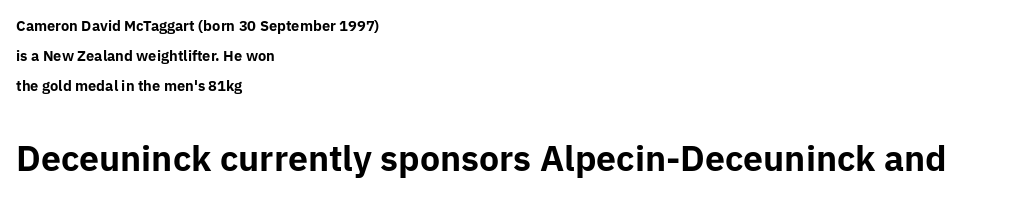
The image shows 34 px bold sans-serif type, upright; set left-aligned, loose line spacing (2.16x), normal letter spacing, not underlined; the second (bottom) block is 2.43x larger; low stroke contrast and a medium x-height.
